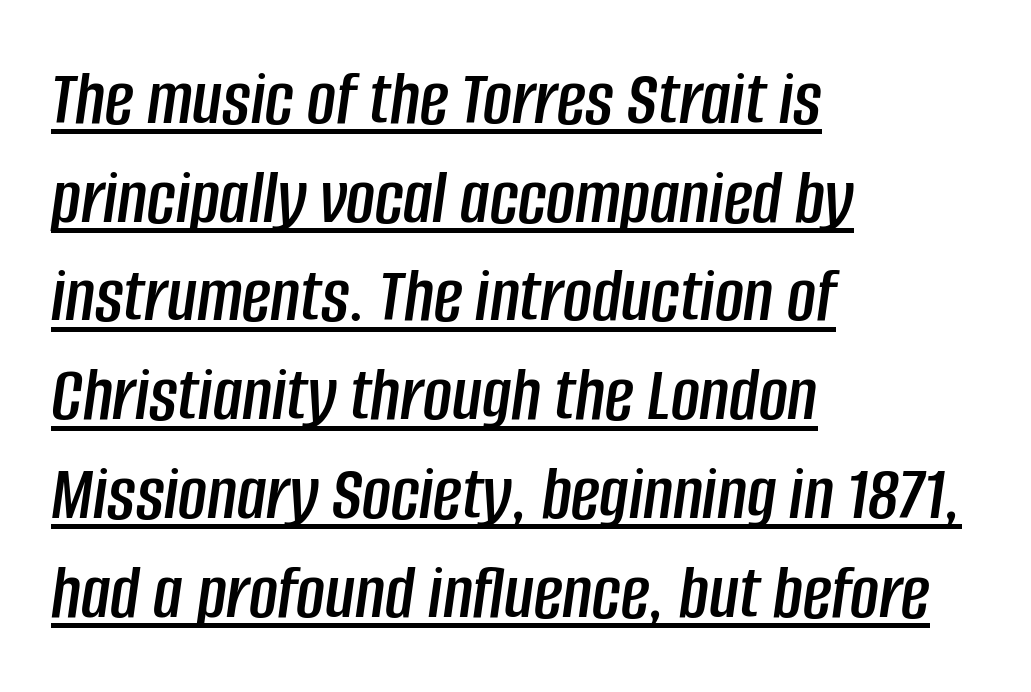
{"italic": "yes", "lean": "right", "slant_degrees": 8, "width": "condensed", "stroke_contrast": "low", "x_height": "large", "monospaced": "no", "underline": "yes", "align": "left", "line_spacing": "normal", "line_spacing_ratio": 1.25, "letter_spacing": "normal", "letter_spacing_em": 0.0, "glyph_px": 79}
